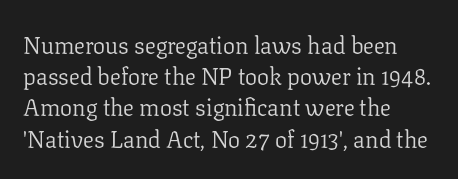
The image shows 24 px text type, upright; set left-aligned, normal line spacing (1.3x), normal letter spacing, not underlined.
